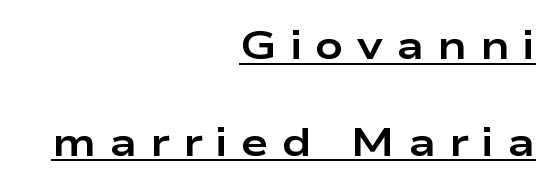
The image shows 39 px bold, wide sans-serif type, upright; set right-aligned, loose line spacing (2.48x), unusually wide letter spacing (+0.34 em), underlined; low stroke contrast and a medium x-height.
